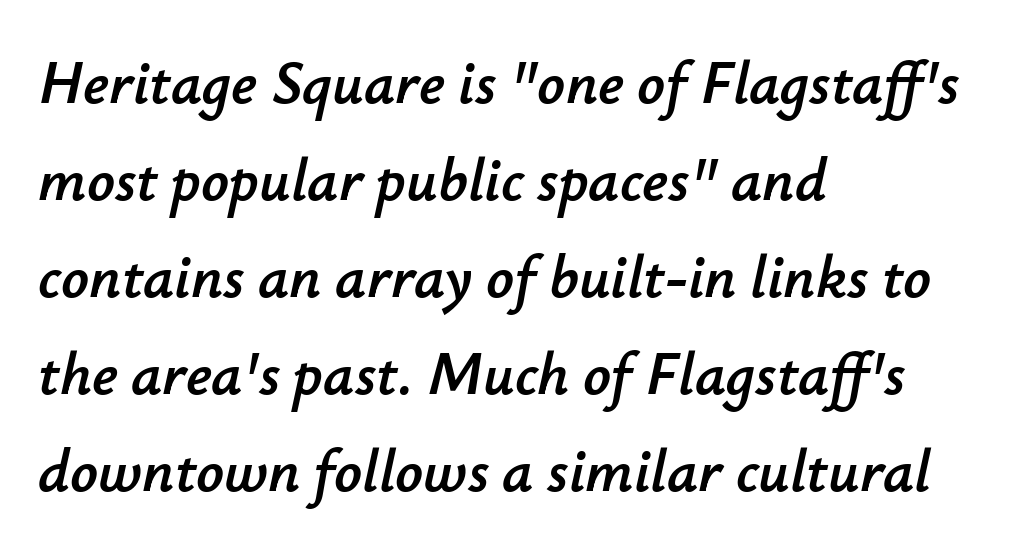
{"italic": "yes", "lean": "right", "slant_degrees": 12, "width": "normal", "stroke_contrast": "low", "x_height": "small", "monospaced": "no", "underline": "no", "align": "left", "line_spacing": "normal", "line_spacing_ratio": 1.59, "letter_spacing": "normal", "letter_spacing_em": 0.0, "glyph_px": 61}
